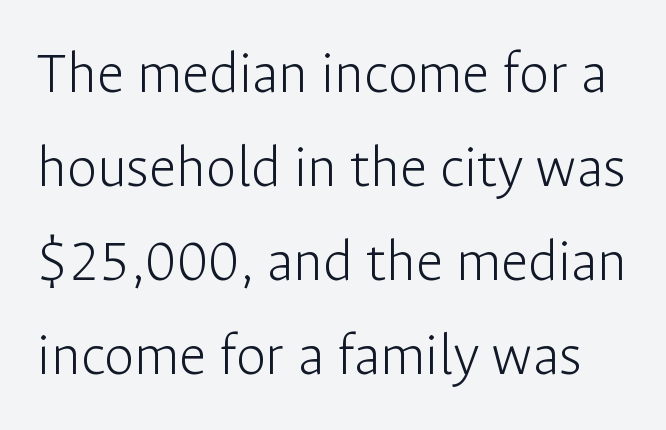
{"serif": "no", "italic": "no", "bold": "no", "weight": "light", "width": "normal", "stroke_contrast": "low", "x_height": "medium", "monospaced": "no", "underline": "no", "line_spacing": "normal", "line_spacing_ratio": 1.54, "letter_spacing": "normal", "letter_spacing_em": 0.0, "glyph_px": 61}
